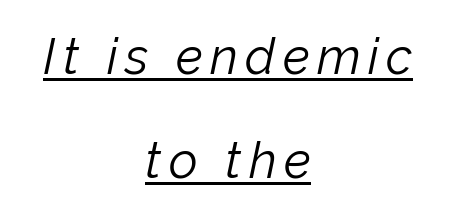
{"italic": "yes", "lean": "right", "slant_degrees": 12, "bold": "no", "weight": "light", "width": "normal", "stroke_contrast": "low", "x_height": "medium", "monospaced": "no", "underline": "yes", "align": "center", "line_spacing": "loose", "line_spacing_ratio": 2.08, "glyph_px": 50}
